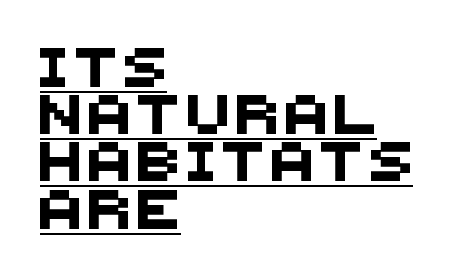
Compared with a centered layout, this one pins lines to the left instead. Notice how a bar underscores the lettering throughout. I'd call this a sans setting — the letters go barefoot. Think of a printed novel: that variable character pitch is what you see here.
